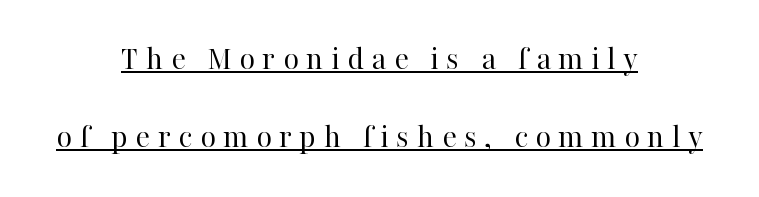
{"serif": "yes", "italic": "no", "bold": "no", "weight": "regular", "width": "normal", "stroke_contrast": "high", "x_height": "medium", "monospaced": "no", "underline": "yes", "align": "center", "line_spacing": "loose", "line_spacing_ratio": 2.3, "letter_spacing": "wide", "letter_spacing_em": 0.22, "glyph_px": 34}
